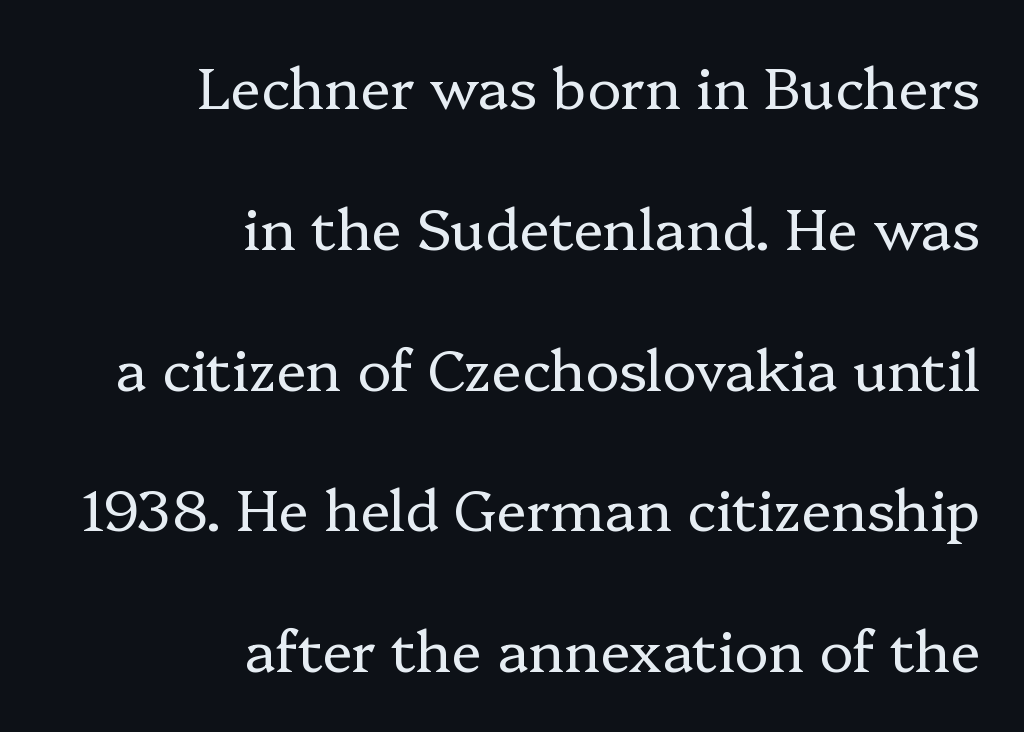
What kind of face is this? One with serifs. All the whitespace from short lines collects on the left. The letters look calm and open, with moderate or lighter stems. Words appear dense and cohesive because spacing is normal. The designer dialed line spacing up above the default. Anything drawn beneath the words? Only blank space.
